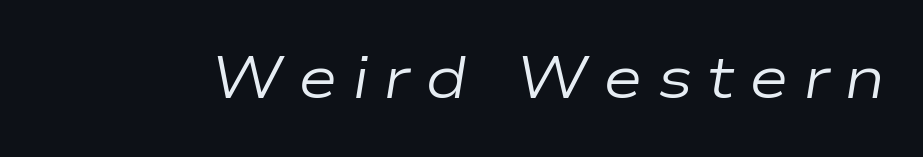
The image shows 60 px regular-weight, wide type, italic (leaning right); set unusually wide letter spacing (+0.24 em), not underlined; low stroke contrast and a medium x-height.
